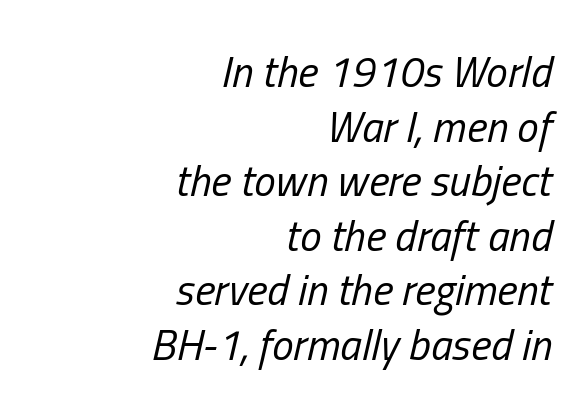
Q: Is the text bold? A: No.
Q: Is the text italic (slanted)? A: Yes, it leans right by about 13 degrees.
Q: Is the text underlined? A: No.
Q: How is the paragraph aligned? A: Right-aligned.
Q: Is the spacing between letters normal or unusually wide? A: Normal.
Q: Is the spacing between lines tight, normal or loose? A: Normal.
Q: Width (condensed, normal, or wide)? A: Condensed.
Q: Stroke contrast? A: Low.
Q: x-height? A: Medium.
Q: Monospaced? A: No.
